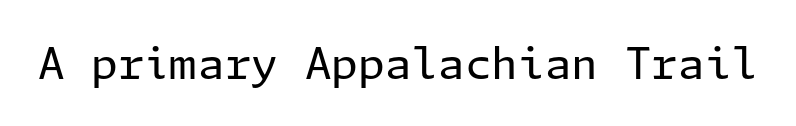
Q: Is the text bold? A: No.
Q: Is the text italic (slanted)? A: No, it is upright.
Q: Is the typeface a serif or a sans-serif typeface? A: Sans-serif.
Q: Is the text underlined? A: No.
Q: Is the spacing between letters normal or unusually wide? A: Normal.
Q: Width (condensed, normal, or wide)? A: Normal.
Q: Stroke contrast? A: Low.
Q: x-height? A: Medium.
